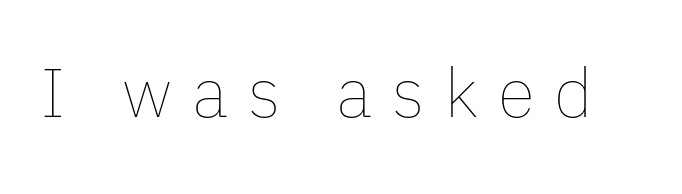
Q: Is the text bold? A: No.
Q: Is the text italic (slanted)? A: No, it is upright.
Q: Is the text underlined? A: No.
Q: Is the spacing between letters normal or unusually wide? A: Unusually wide.
Q: Width (condensed, normal, or wide)? A: Normal.
Q: Stroke contrast? A: Low.
Q: x-height? A: Medium.
Q: Monospaced? A: No.
